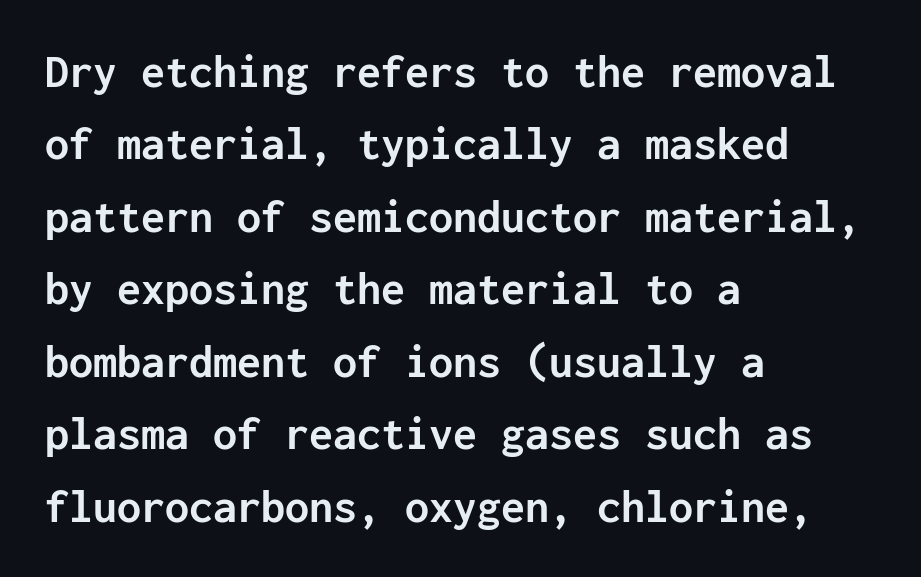
The image shows 48 px semibold sans-serif type, upright, monospaced; set left-aligned, normal line spacing (1.51x), normal letter spacing, not underlined; low stroke contrast and a medium x-height.
